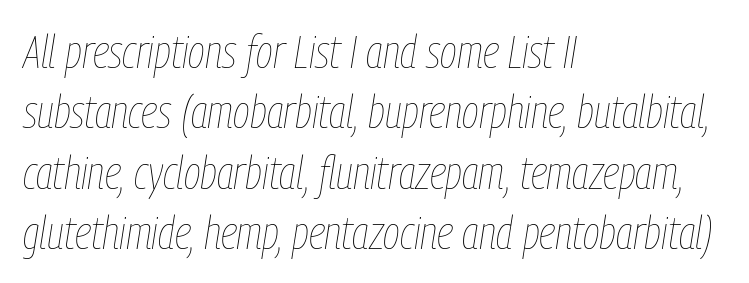
{"italic": "yes", "lean": "right", "slant_degrees": 9, "bold": "no", "weight": "thin", "width": "condensed", "stroke_contrast": "low", "x_height": "medium", "monospaced": "no", "underline": "no", "align": "left", "line_spacing": "normal", "line_spacing_ratio": 1.31, "letter_spacing": "normal", "letter_spacing_em": 0.0, "glyph_px": 46}
